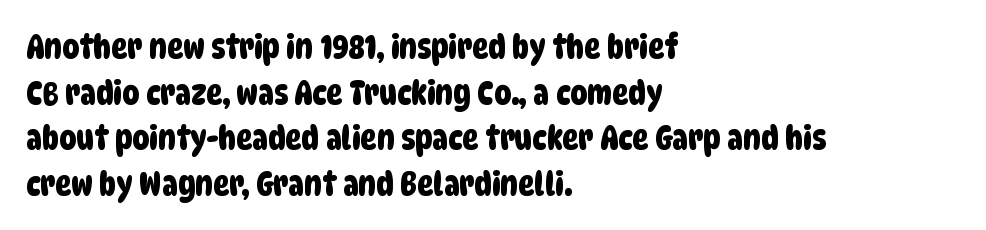
Which margin do the lines hug? The left one — the right edge is uneven. Here the designer chose a conventional face with non-uniform glyph widths. Unmarked baselines from the first word to the last. Summary of vertical rhythm: regular, with standard interline spacing. Each word holds together tightly as a unit, with standard inter-letter gaps.
